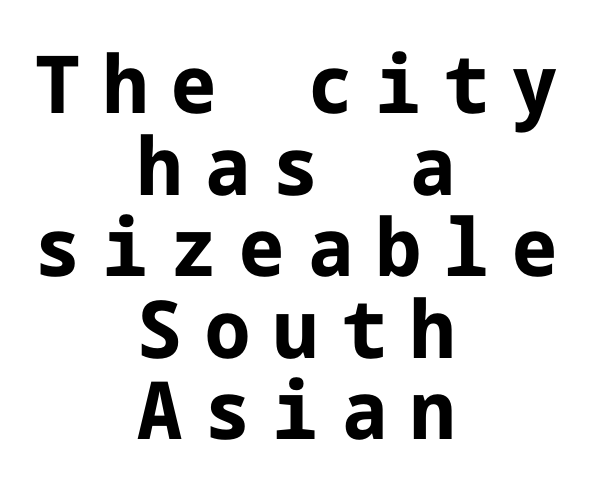
{"serif": "no", "italic": "no", "bold": "yes", "weight": "bold", "width": "normal", "stroke_contrast": "low", "x_height": "medium", "underline": "no", "align": "center", "line_spacing": "tight", "line_spacing_ratio": 1.02, "letter_spacing": "wide", "letter_spacing_em": 0.29, "glyph_px": 80}
